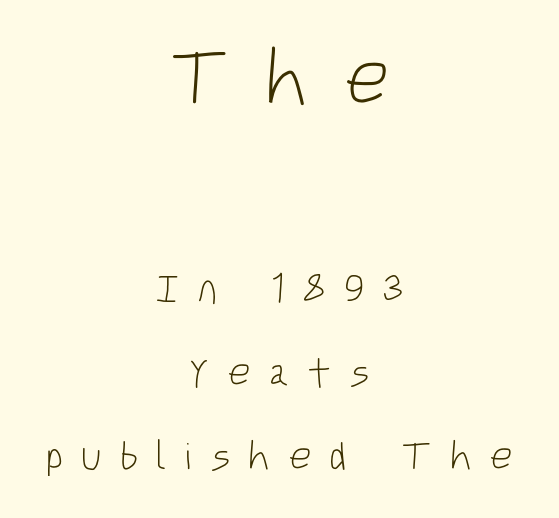
Q: Is the text bold? A: No.
Q: Is the text italic (slanted)? A: No, it is upright.
Q: Is the typeface a serif or a sans-serif typeface? A: Sans-serif.
Q: Is the text underlined? A: No.
Q: How is the paragraph aligned? A: Centered.
Q: Is the spacing between letters normal or unusually wide? A: Unusually wide.
Q: Is the spacing between lines tight, normal or loose? A: Loose.
Q: Which block of text is set in a larger size, the first (top) or the second (bottom)? A: The first (top) one.
Q: Width (condensed, normal, or wide)? A: Condensed.
Q: Stroke contrast? A: Low.
Q: x-height? A: Large.
Q: Monospaced? A: No.
